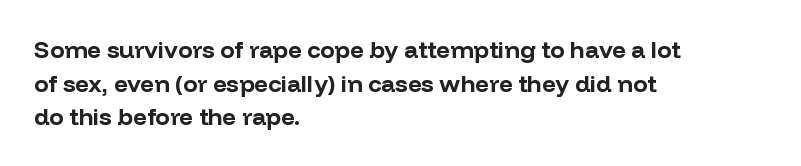
Any mark beneath the type? The region is blank. Regular leading. The face used here is rendered with its standard letterfit. These words are printed bold, with thick strokes throughout. Italic? Not at all — the glyphs are vertical. Left-aligned paragraph, ragged on the right.
